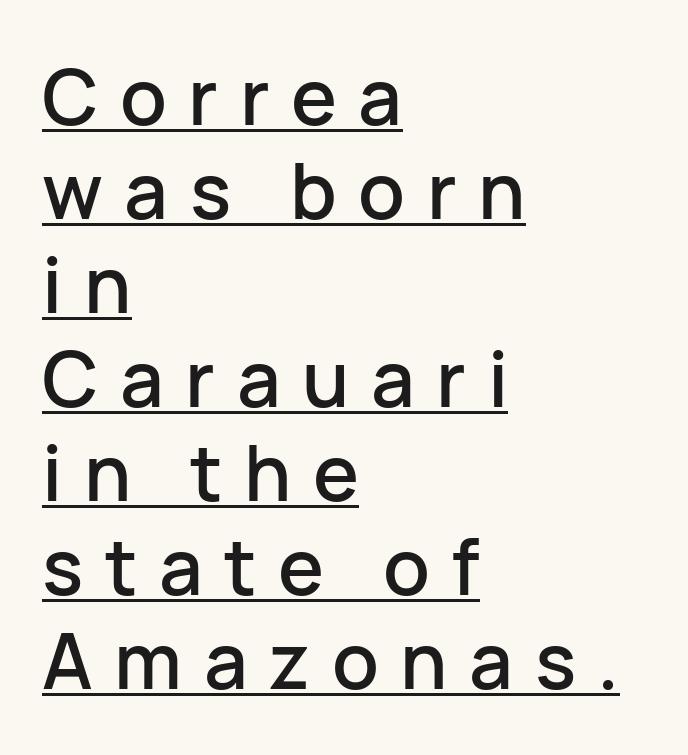
{"serif": "no", "italic": "no", "width": "normal", "stroke_contrast": "low", "x_height": "medium", "monospaced": "no", "underline": "yes", "align": "left", "line_spacing_ratio": 1.22, "letter_spacing": "wide", "letter_spacing_em": 0.28, "glyph_px": 77}
